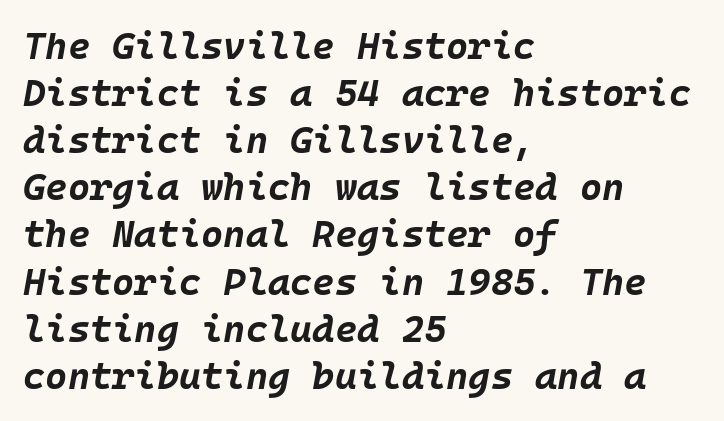
The image shows 38 px bold type, italic (leaning right); set left-aligned, line spacing 1.24x, normal letter spacing, not underlined; low stroke contrast and a large x-height.
